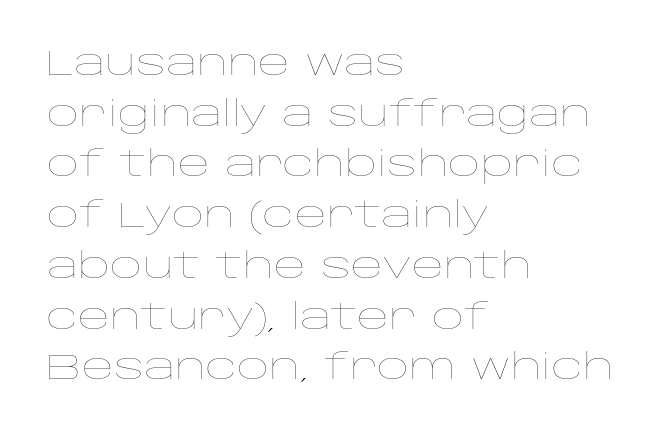
The image shows 35 px thin, wide type, upright; set left-aligned, normal line spacing (1.45x), normal letter spacing, not underlined; low stroke contrast and a large x-height.
